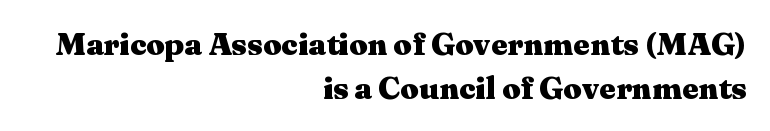
{"serif": "yes", "italic": "no", "bold": "yes", "weight": "heavy", "width": "wide", "stroke_contrast": "medium", "x_height": "medium", "monospaced": "no", "underline": "no", "align": "right", "line_spacing": "normal", "line_spacing_ratio": 1.36, "letter_spacing": "normal", "letter_spacing_em": 0.0, "glyph_px": 32}
